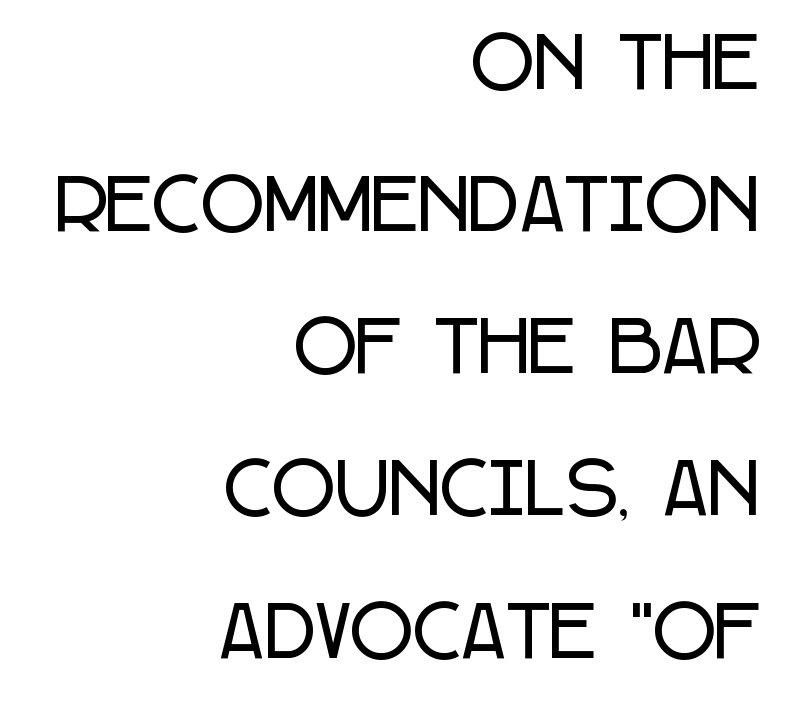
Does extra space separate the letters? No, they use regular spacing. The passage shown is typeset with a sans-serif family. The type sits square on the baseline with zero lean. Is there much room between lines? Yes — plenty of vertical air separates them.
